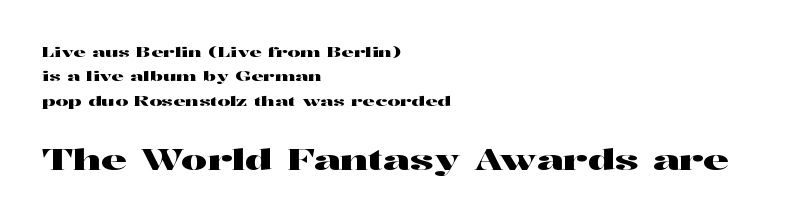
{"serif": "yes", "italic": "no", "width": "wide", "stroke_contrast": "high", "x_height": "medium", "monospaced": "no", "underline": "no", "align": "left", "line_spacing_ratio": 1.75, "letter_spacing": "normal", "letter_spacing_em": 0.0, "larger_block": "second", "size_ratio": 2.07, "glyph_px": 29}
